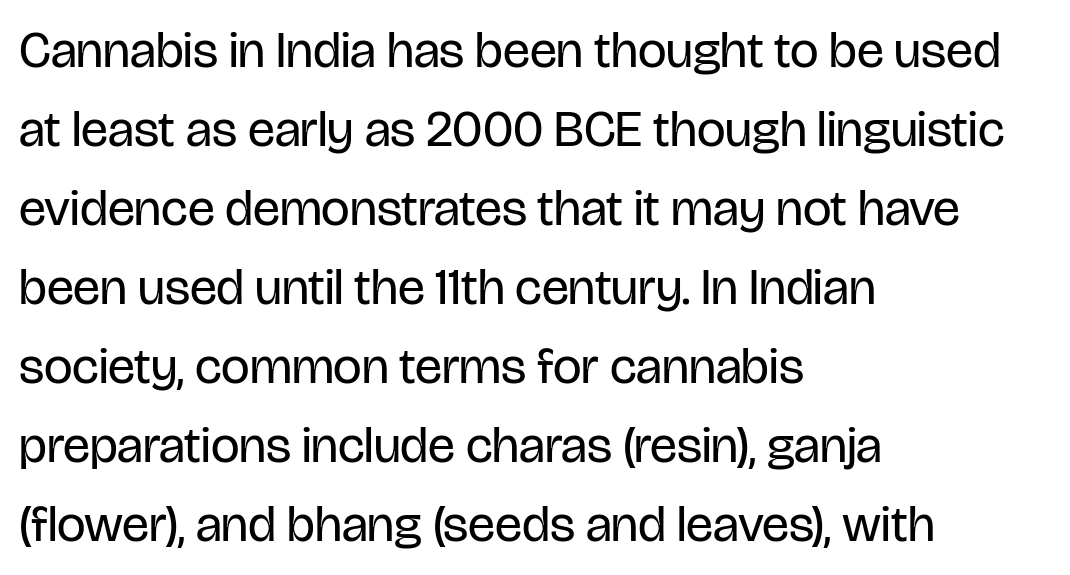
{"serif": "no", "italic": "no", "bold": "no", "weight": "regular", "width": "condensed", "stroke_contrast": "low", "x_height": "large", "monospaced": "no", "underline": "no", "align": "left", "line_spacing": "normal", "line_spacing_ratio": 1.55, "letter_spacing": "normal", "letter_spacing_em": 0.0, "glyph_px": 51}
